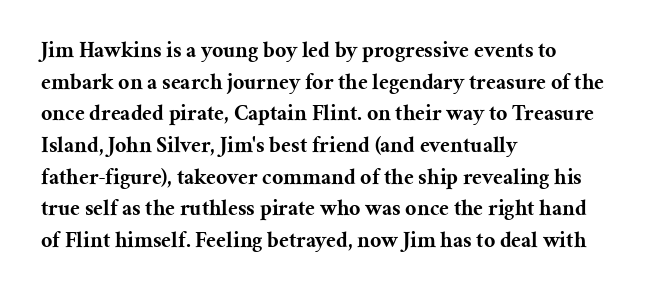
{"italic": "no", "bold": "yes", "underline": "no", "align": "left", "line_spacing": "normal", "line_spacing_ratio": 1.44, "letter_spacing": "normal", "letter_spacing_em": 0.0, "glyph_px": 22}
